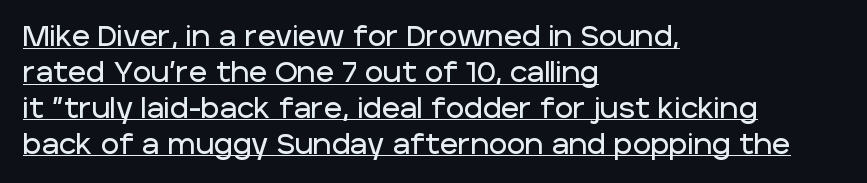
The image shows 28 px sans-serif type, upright; set left-aligned, normal line spacing (1.28x), normal letter spacing, underlined; low stroke contrast and a large x-height.
